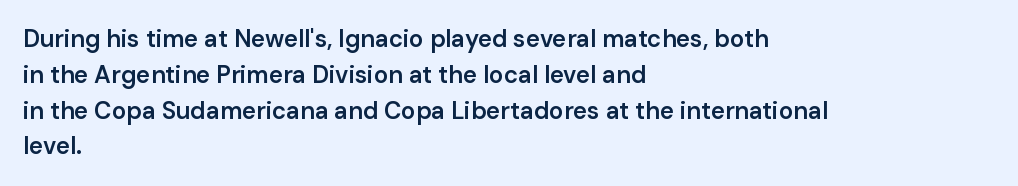
{"italic": "no", "bold": "semi", "underline": "no", "align": "left", "line_spacing": "normal", "line_spacing_ratio": 1.49, "letter_spacing": "normal", "letter_spacing_em": 0.0, "glyph_px": 24}
